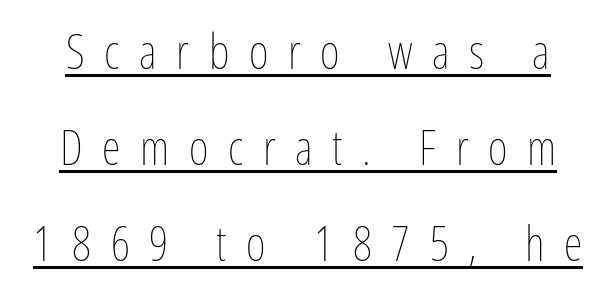
Q: Is the text bold? A: No.
Q: Is the text italic (slanted)? A: No, it is upright.
Q: Is the text underlined? A: Yes.
Q: Is the spacing between letters normal or unusually wide? A: Unusually wide.
Q: Is the spacing between lines tight, normal or loose? A: Loose.
Q: Width (condensed, normal, or wide)? A: Condensed.
Q: Stroke contrast? A: Low.
Q: x-height? A: Medium.
Q: Monospaced? A: No.
